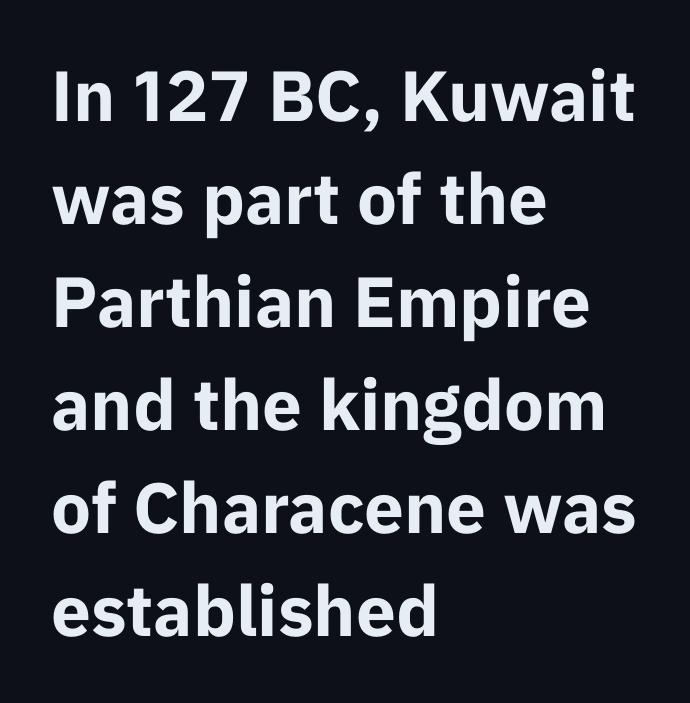
{"serif": "no", "italic": "no", "bold": "yes", "weight": "bold", "width": "normal", "stroke_contrast": "low", "x_height": "medium", "monospaced": "no", "underline": "no", "align": "left", "line_spacing": "normal", "line_spacing_ratio": 1.45, "letter_spacing": "normal", "letter_spacing_em": 0.0, "glyph_px": 71}
